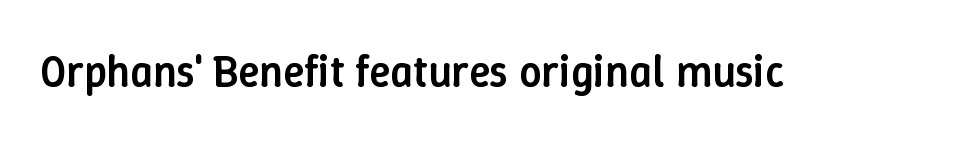
These lines were composed using upright roman letters. Spacing verdict: proportional, widths tailored to each character. Glance below the letters and you will spot only blank space. The passage shown has conventional tracking throughout. Emphasis by weight is partial: semibold.
